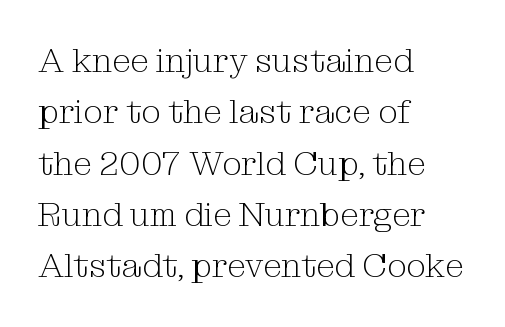
The passage shown stacks its lines at a standard gap. Spacing verdict: proportional, widths tailored to each character. Honestly, there is no underline to notice here at all. The characters are drawn with everyday or finer stroke widths.
